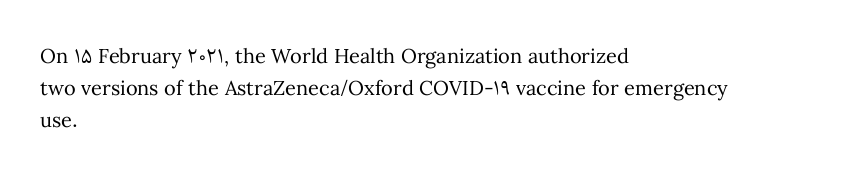
Q: Is the text bold? A: No.
Q: Is the text italic (slanted)? A: No, it is upright.
Q: Is the text underlined? A: No.
Q: How is the paragraph aligned? A: Left-aligned.
Q: Is the spacing between letters normal or unusually wide? A: Normal.
Q: Is the spacing between lines tight, normal or loose? A: Normal.
